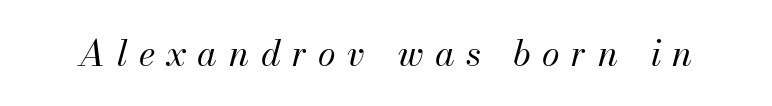
Tall strokes in this sample are angled rather than plumb. Someone cranked the tracking dial way up on this one. Check under the words: just untouched page. Bold? No — there's no thickening of the strokes. Here the designer chose a conventional face with non-uniform glyph widths.
